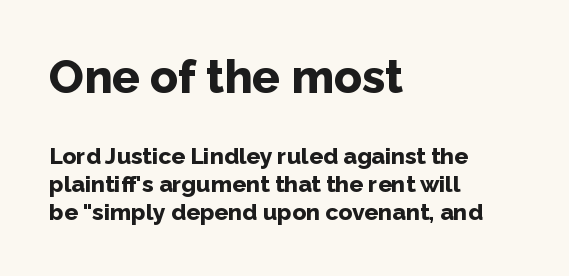
The block sitting higher on the canvas is the one with enlarged characters. Weight: bold. Varying glyph widths throughout — classic text-font behaviour. These lines are composed in type without serifs.
